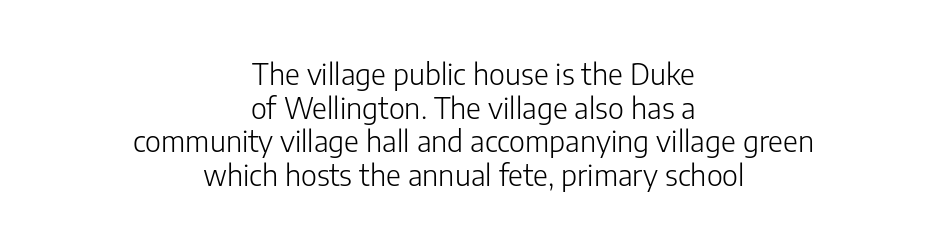
Q: Is the text bold? A: No.
Q: Is the text italic (slanted)? A: No, it is upright.
Q: Is the typeface a serif or a sans-serif typeface? A: Sans-serif.
Q: Is the text underlined? A: No.
Q: How is the paragraph aligned? A: Centered.
Q: Is the spacing between letters normal or unusually wide? A: Normal.
Q: Width (condensed, normal, or wide)? A: Normal.
Q: Stroke contrast? A: Low.
Q: x-height? A: Medium.
Q: Monospaced? A: No.
